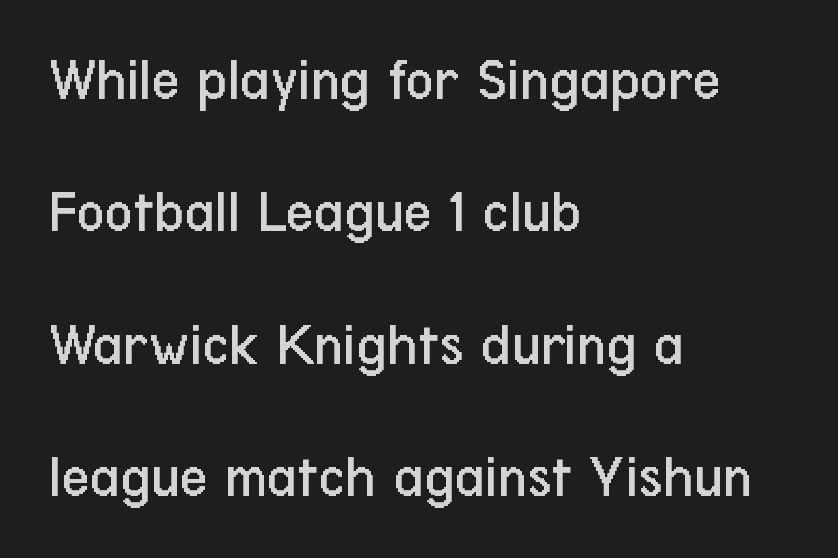
Q: Is the text bold? A: No.
Q: Is the text italic (slanted)? A: No, it is upright.
Q: Is the typeface a serif or a sans-serif typeface? A: Sans-serif.
Q: Is the text underlined? A: No.
Q: How is the paragraph aligned? A: Left-aligned.
Q: Is the spacing between letters normal or unusually wide? A: Normal.
Q: Is the spacing between lines tight, normal or loose? A: Loose.
Q: Width (condensed, normal, or wide)? A: Condensed.
Q: Stroke contrast? A: Low.
Q: x-height? A: Medium.
Q: Monospaced? A: No.
